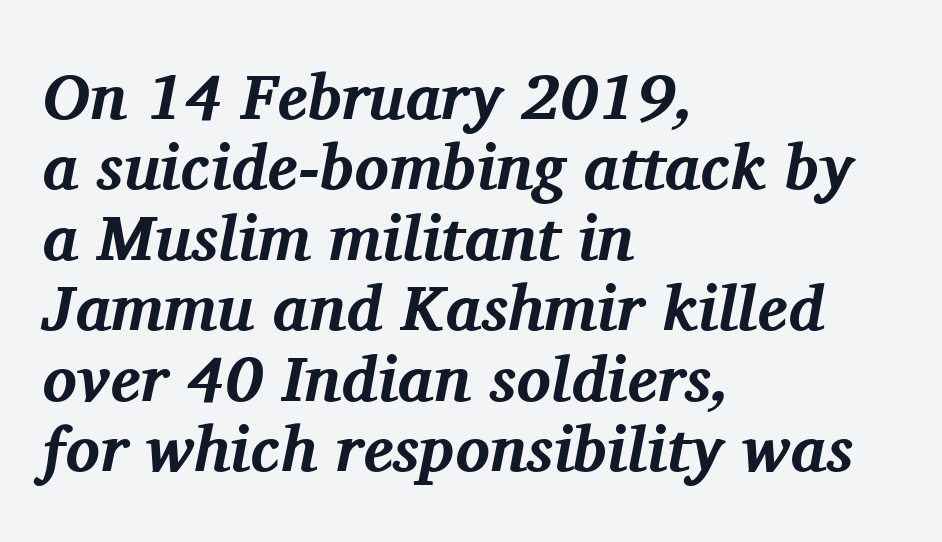
{"serif": "yes", "italic": "yes", "lean": "right", "slant_degrees": 11, "bold": "yes", "weight": "bold", "width": "normal", "stroke_contrast": "medium", "x_height": "medium", "monospaced": "no", "underline": "no", "align": "left", "line_spacing": "tight", "line_spacing_ratio": 1.1, "letter_spacing": "normal", "letter_spacing_em": 0.0, "glyph_px": 64}
